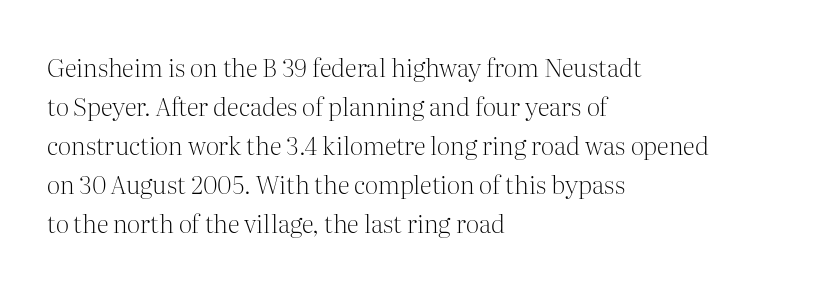
Q: Is the text bold? A: No.
Q: Is the text italic (slanted)? A: No, it is upright.
Q: Is the text underlined? A: No.
Q: How is the paragraph aligned? A: Left-aligned.
Q: Is the spacing between letters normal or unusually wide? A: Normal.
Q: Is the spacing between lines tight, normal or loose? A: Normal.
